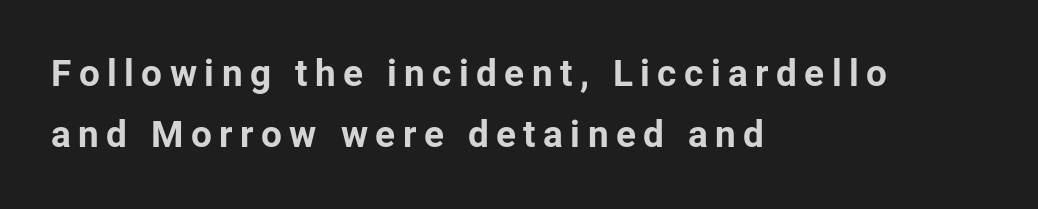
Letter spacing: wide. Line beginnings align vertically; line endings do not. Rows of type keep a routine distance in the vertical direction. Just letters on the line, the space beneath them empty.
